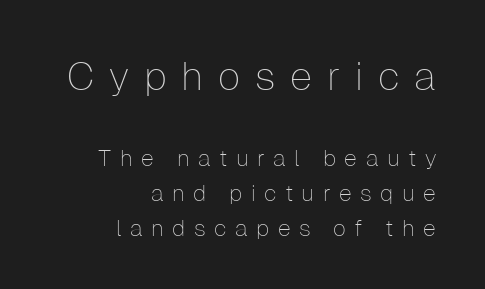
{"serif": "no", "italic": "no", "bold": "no", "weight": "thin", "width": "normal", "stroke_contrast": "low", "x_height": "medium", "monospaced": "no", "underline": "no", "align": "right", "line_spacing": "normal", "line_spacing_ratio": 1.52, "letter_spacing": "wide", "letter_spacing_em": 0.37, "larger_block": "first", "size_ratio": 1.74, "glyph_px": 40}
